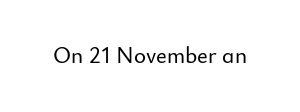
The image shows 23 px text type, upright; set normal letter spacing, not underlined.
